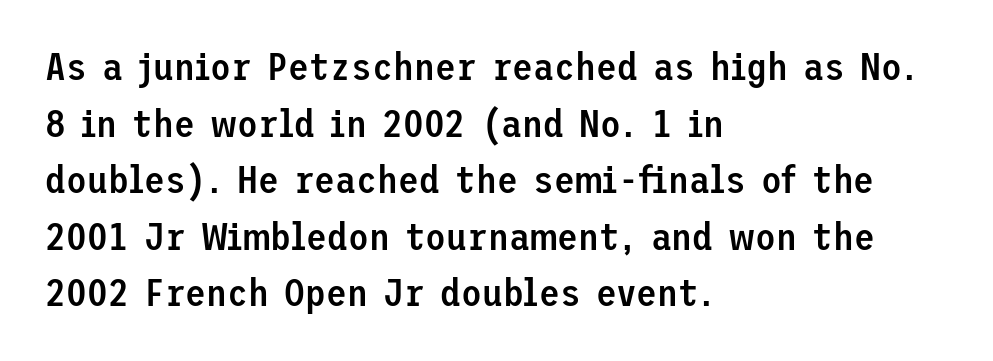
Strokes here are thickened, but only to semibold level. This rendering leaves character spacing at its baseline value. The rendering shows plain stroke endings on the letterforms — a sans-serif design. A bare baseline throughout the passage.
